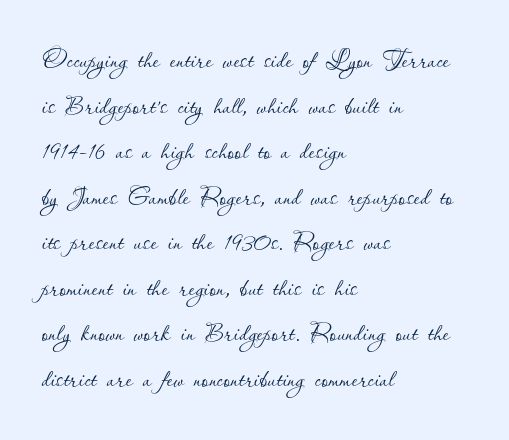
The image shows 33 px thin type; set left-aligned, normal line spacing (1.38x), normal letter spacing, not underlined; low stroke contrast and a small x-height.
